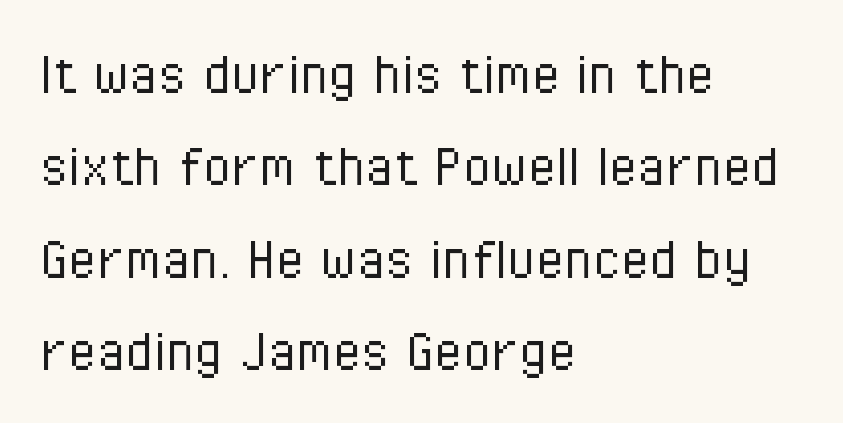
{"serif": "no", "italic": "no", "bold": "no", "weight": "light", "width": "condensed", "stroke_contrast": "low", "x_height": "medium", "monospaced": "no", "underline": "no", "align": "left", "line_spacing": "normal", "line_spacing_ratio": 1.42, "letter_spacing": "normal", "letter_spacing_em": 0.0, "glyph_px": 65}
